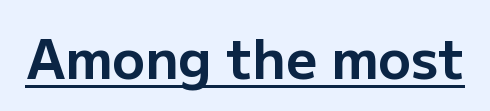
The image shows 54 px bold sans-serif type, upright; set normal letter spacing, underlined; low stroke contrast and a medium x-height.
